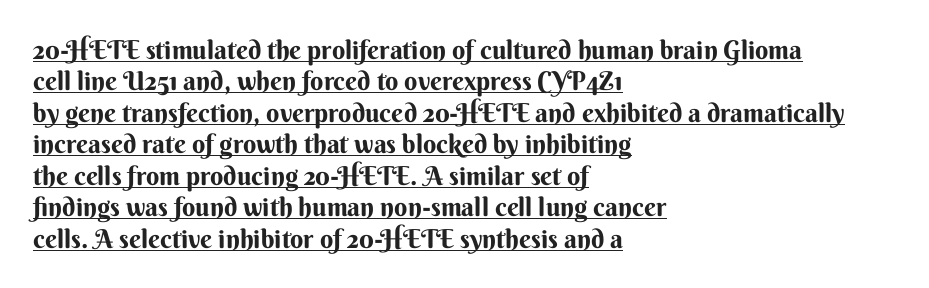
The typesetter chose a ragged-right arrangement here. Posture: upright roman. Notice how a bar underscores the lettering throughout. Default kerning and tracking; the words read as compact shapes.
